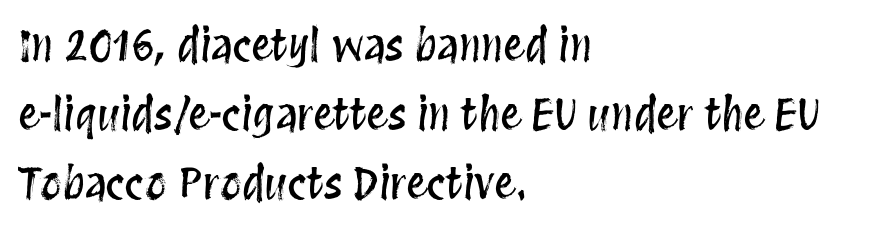
Q: Is the text italic (slanted)? A: No, it is upright.
Q: Is the text underlined? A: No.
Q: How is the paragraph aligned? A: Left-aligned.
Q: Is the spacing between letters normal or unusually wide? A: Normal.
Q: Is the spacing between lines tight, normal or loose? A: Normal.
Q: Width (condensed, normal, or wide)? A: Condensed.
Q: Stroke contrast? A: Medium.
Q: x-height? A: Large.
Q: Monospaced? A: No.
